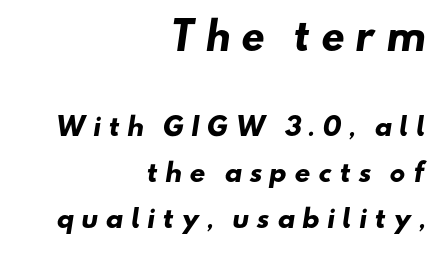
The image shows 37 px heavy, wide sans-serif type; set right-aligned, line spacing 1.83x, unusually wide letter spacing (+0.27 em), not underlined; the first (top) block is 1.48x larger; low stroke contrast and a small x-height.
